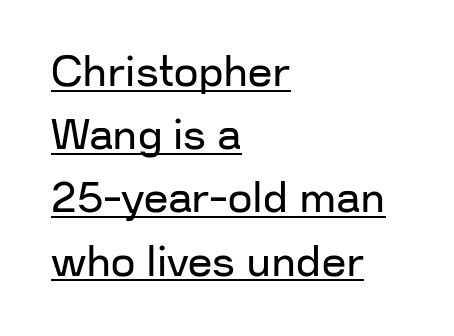
Q: Is the text bold? A: No.
Q: Is the text italic (slanted)? A: No, it is upright.
Q: Is the typeface a serif or a sans-serif typeface? A: Sans-serif.
Q: Is the text underlined? A: Yes.
Q: How is the paragraph aligned? A: Left-aligned.
Q: Is the spacing between letters normal or unusually wide? A: Normal.
Q: Is the spacing between lines tight, normal or loose? A: Normal.
Q: Width (condensed, normal, or wide)? A: Normal.
Q: Stroke contrast? A: Low.
Q: x-height? A: Medium.
Q: Monospaced? A: No.
